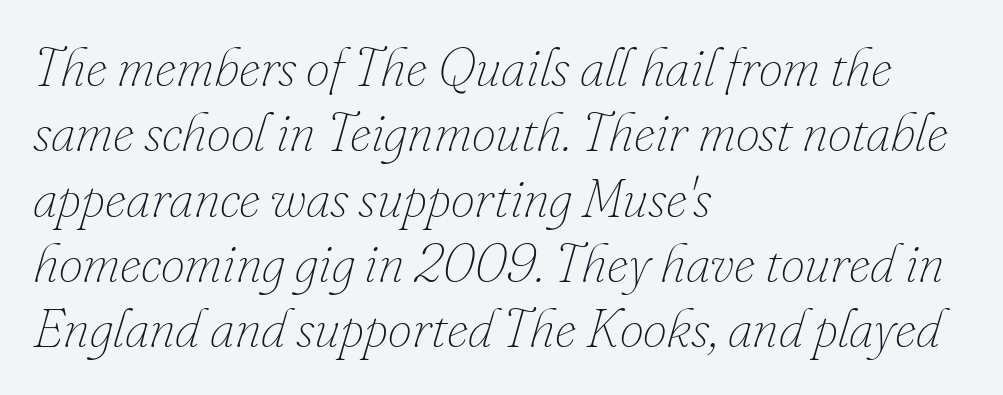
Q: Is the text bold? A: No.
Q: Is the text italic (slanted)? A: Yes, it leans right by about 16 degrees.
Q: Is the text underlined? A: No.
Q: How is the paragraph aligned? A: Left-aligned.
Q: Is the spacing between letters normal or unusually wide? A: Normal.
Q: Width (condensed, normal, or wide)? A: Normal.
Q: Stroke contrast? A: Low.
Q: x-height? A: Small.
Q: Monospaced? A: No.
